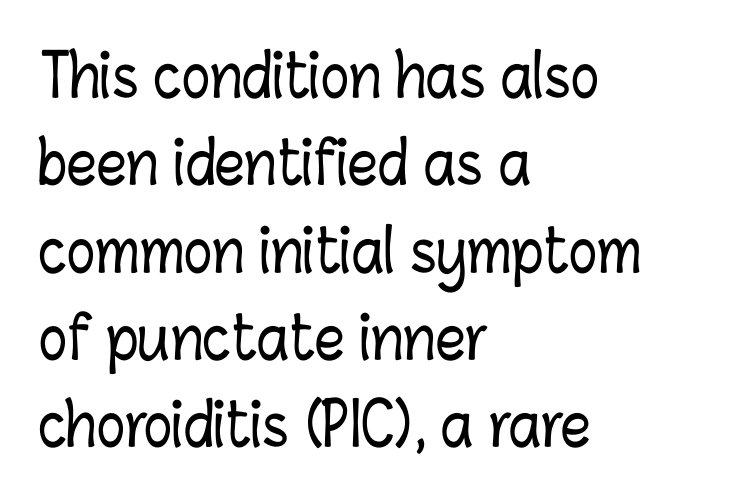
The lines in this sample share a left origin and differ only in where they stop. The passage shown is typed in a proportional face where columns would drift. A typesetter would call this leading conventional body-copy spacing. The specimen reads as upright at a glance. Clear beneath every line of the passage.
